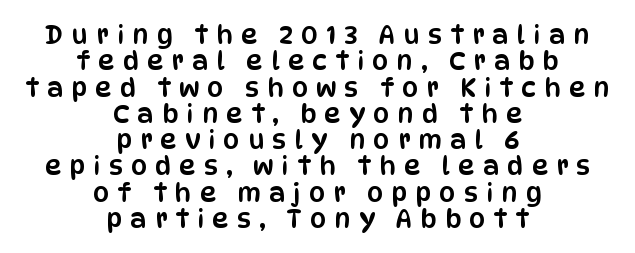
The image shows 26 px text type, upright; set centered, tight line spacing (1.01x), unusually wide letter spacing (+0.31 em), not underlined.
